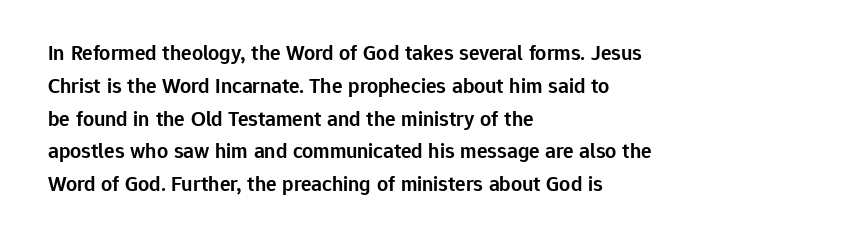
{"italic": "no", "bold": "semi", "underline": "no", "align": "left", "line_spacing": "normal", "line_spacing_ratio": 1.49, "letter_spacing": "normal", "letter_spacing_em": 0.0, "glyph_px": 22}
